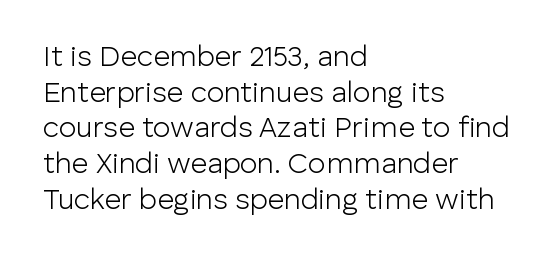
Q: Is the text bold? A: No.
Q: Is the text italic (slanted)? A: No, it is upright.
Q: Is the typeface a serif or a sans-serif typeface? A: Sans-serif.
Q: Is the text underlined? A: No.
Q: How is the paragraph aligned? A: Left-aligned.
Q: Is the spacing between letters normal or unusually wide? A: Normal.
Q: Width (condensed, normal, or wide)? A: Normal.
Q: Stroke contrast? A: Low.
Q: x-height? A: Medium.
Q: Monospaced? A: No.
